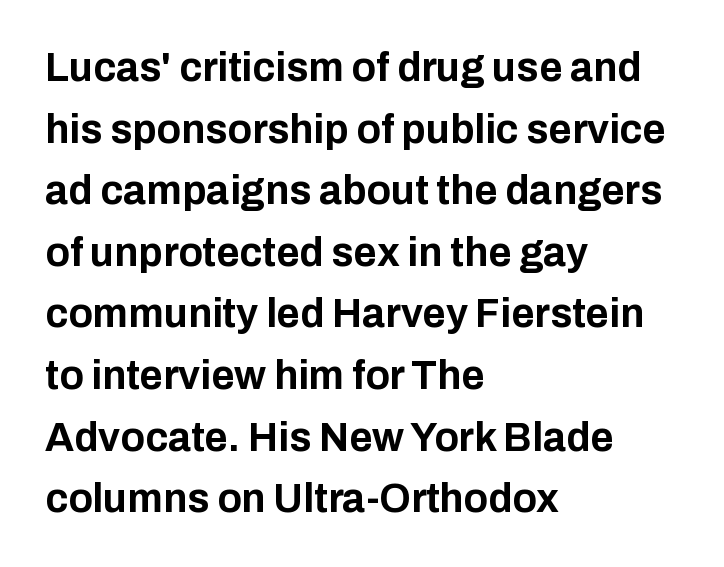
{"serif": "no", "italic": "no", "bold": "yes", "weight": "bold", "width": "normal", "stroke_contrast": "low", "x_height": "medium", "monospaced": "no", "underline": "no", "align": "left", "line_spacing": "normal", "line_spacing_ratio": 1.54, "letter_spacing": "normal", "letter_spacing_em": 0.0, "glyph_px": 40}
